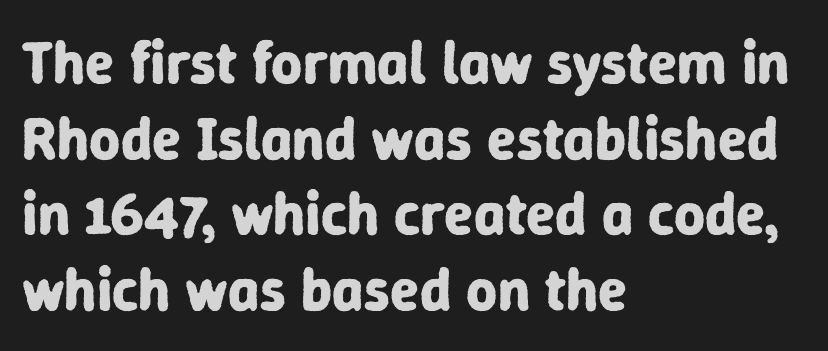
The image shows 60 px bold sans-serif type, upright; set left-aligned, normal line spacing (1.26x), normal letter spacing, not underlined; low stroke contrast and a medium x-height.
